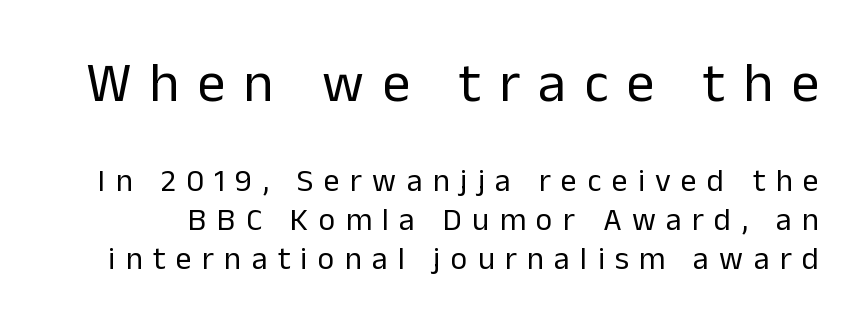
{"serif": "no", "italic": "no", "bold": "no", "weight": "regular", "width": "normal", "stroke_contrast": "low", "x_height": "medium", "monospaced": "no", "underline": "no", "line_spacing_ratio": 1.23, "letter_spacing": "wide", "letter_spacing_em": 0.32, "larger_block": "first", "size_ratio": 1.75, "glyph_px": 56}
